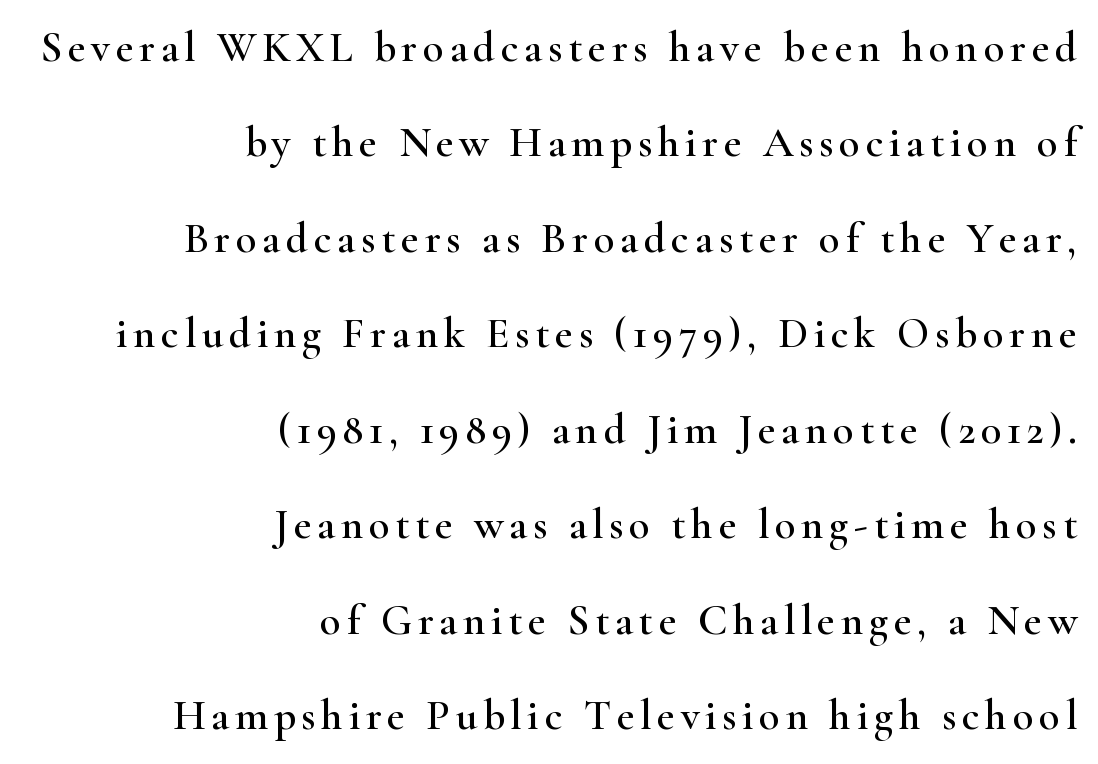
{"serif": "yes", "italic": "no", "width": "wide", "stroke_contrast": "high", "x_height": "small", "monospaced": "no", "underline": "no", "align": "right", "line_spacing": "loose", "line_spacing_ratio": 2.22, "glyph_px": 43}
